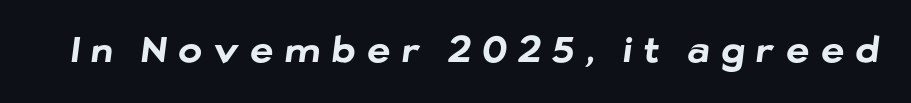
The image shows 36 px bold sans-serif type; set unusually wide letter spacing (+0.32 em), not underlined; low stroke contrast and a medium x-height.
